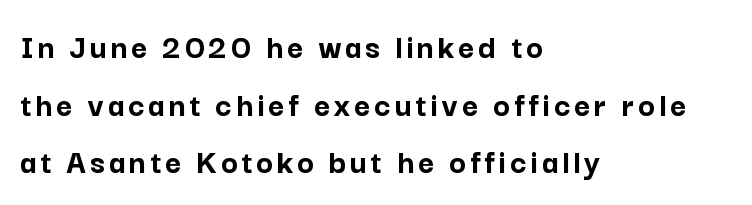
Q: Is the text bold? A: Yes.
Q: Is the text italic (slanted)? A: No, it is upright.
Q: Is the typeface a serif or a sans-serif typeface? A: Sans-serif.
Q: Is the text underlined? A: No.
Q: How is the paragraph aligned? A: Left-aligned.
Q: Is the spacing between lines tight, normal or loose? A: Normal.
Q: Width (condensed, normal, or wide)? A: Normal.
Q: Stroke contrast? A: Low.
Q: x-height? A: Medium.
Q: Monospaced? A: No.
